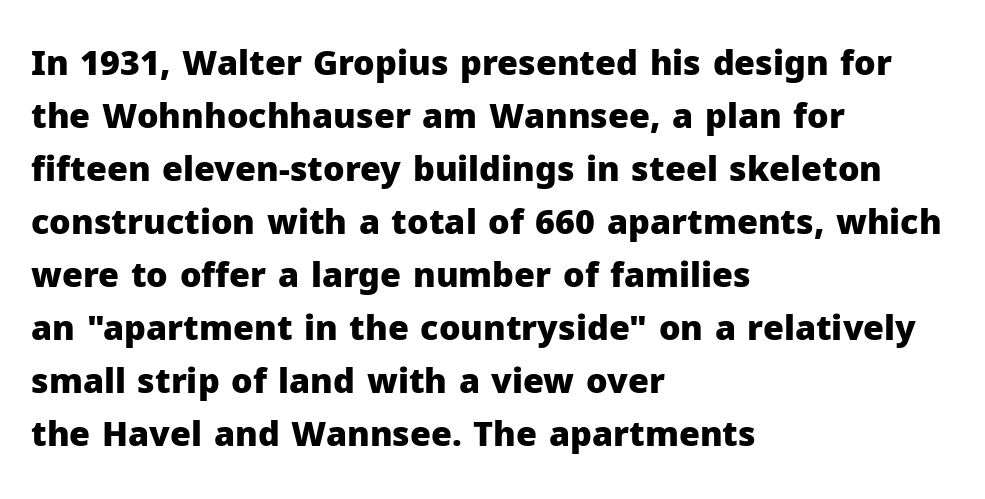
Q: Is the text bold? A: Yes.
Q: Is the text italic (slanted)? A: No, it is upright.
Q: Is the typeface a serif or a sans-serif typeface? A: Sans-serif.
Q: Is the text underlined? A: No.
Q: How is the paragraph aligned? A: Left-aligned.
Q: Is the spacing between letters normal or unusually wide? A: Normal.
Q: Is the spacing between lines tight, normal or loose? A: Normal.
Q: Width (condensed, normal, or wide)? A: Normal.
Q: Stroke contrast? A: Low.
Q: x-height? A: Medium.
Q: Monospaced? A: No.
